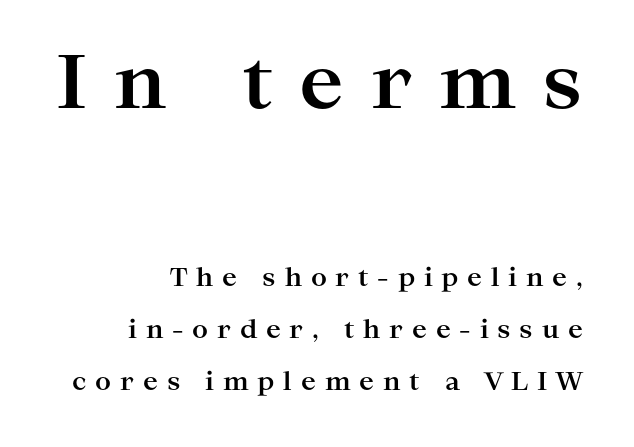
Visually, the top section dominates because its glyphs are scaled up. Classification — serif. Notice how the passage keeps a crisp vertical edge on the right only. Thick stems and heavy bowls — unmistakably bold. Horizontal bands of white between lines are thick stripes.
